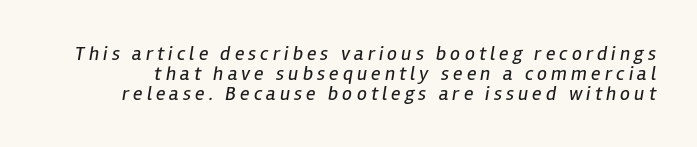
The image shows 20 px text type, italic (leaning right); set tight line spacing (1.0x), unusually wide letter spacing (+0.2 em), not underlined.
